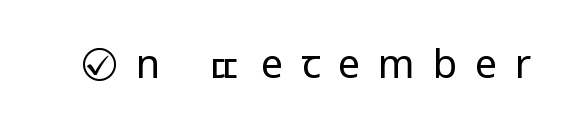
Q: Is the text bold? A: No.
Q: Is the text italic (slanted)? A: No, it is upright.
Q: Is the typeface a serif or a sans-serif typeface? A: Sans-serif.
Q: Is the text underlined? A: No.
Q: Is the spacing between letters normal or unusually wide? A: Unusually wide.
Q: Width (condensed, normal, or wide)? A: Condensed.
Q: Stroke contrast? A: Low.
Q: x-height? A: Large.
Q: Monospaced? A: No.
